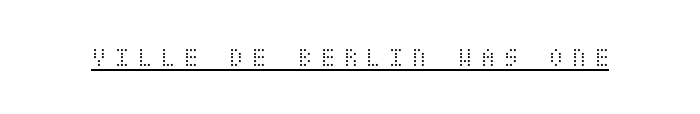
Q: Is the text bold? A: No.
Q: Is the text italic (slanted)? A: No, it is upright.
Q: Is the text underlined? A: Yes.
Q: Is the spacing between letters normal or unusually wide? A: Unusually wide.
